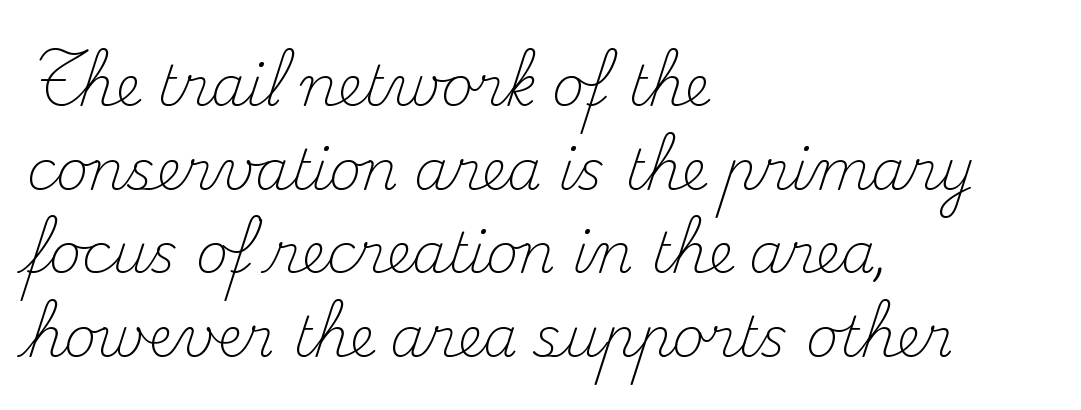
{"serif": "yes", "bold": "no", "weight": "light", "width": "normal", "stroke_contrast": "medium", "x_height": "small", "monospaced": "no", "underline": "no", "align": "left", "line_spacing": "normal", "line_spacing_ratio": 1.52, "letter_spacing": "normal", "letter_spacing_em": 0.0, "glyph_px": 55}
